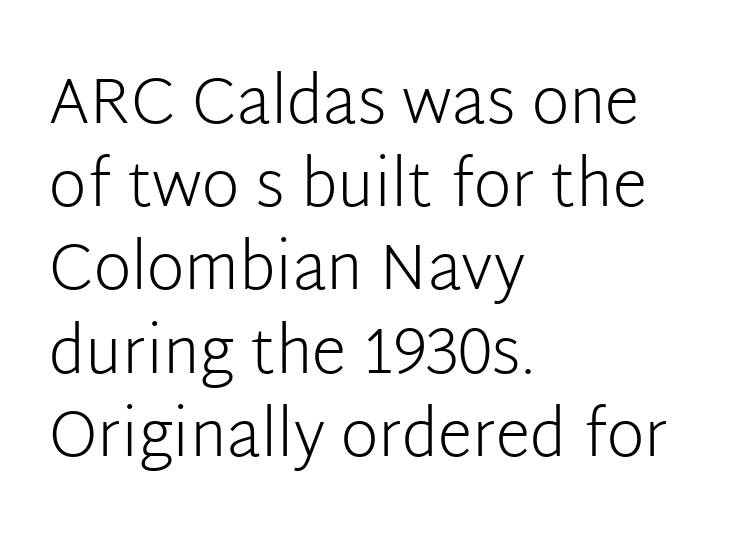
The image shows 64 px light sans-serif type, upright; set left-aligned, normal line spacing (1.3x), normal letter spacing, not underlined; low stroke contrast and a medium x-height.
